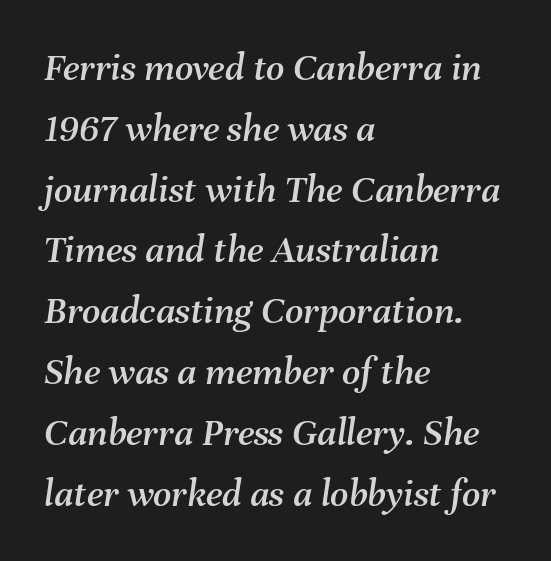
Looks like regular typesetting: each glyph gets only the width it needs. This is oblique type, the kind used for emphasis or titles. Nobody touched the tracking dial on this one. Each row of text sits above clean, open space. Is there much room between lines? A standard amount, neither cramped nor airy. Where is the straight margin? On the left.
